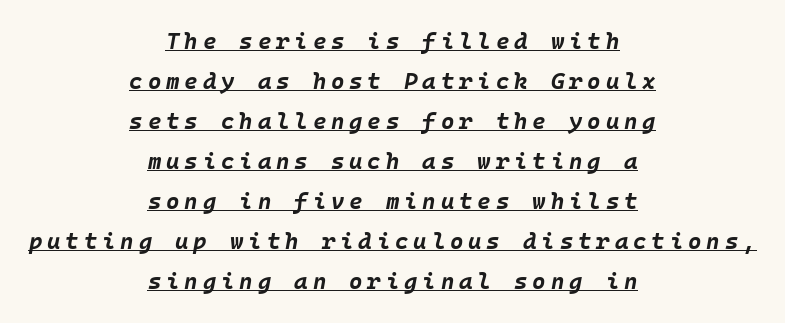
Q: Is the text bold? A: Yes.
Q: Is the text italic (slanted)? A: Yes, it leans right by about 10 degrees.
Q: Is the text underlined? A: Yes.
Q: How is the paragraph aligned? A: Centered.
Q: Is the spacing between letters normal or unusually wide? A: Unusually wide.
